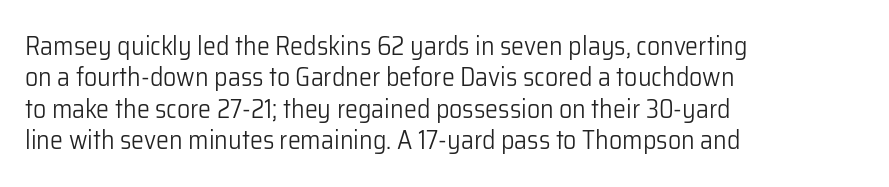
The image shows 26 px text type, upright; set left-aligned, line spacing 1.21x, normal letter spacing, not underlined.
